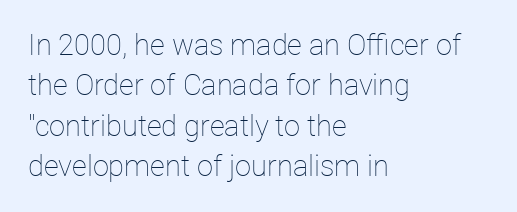
The image shows 29 px thin type, upright; set left-aligned, normal line spacing (1.39x), normal letter spacing, not underlined; low stroke contrast and a medium x-height.
